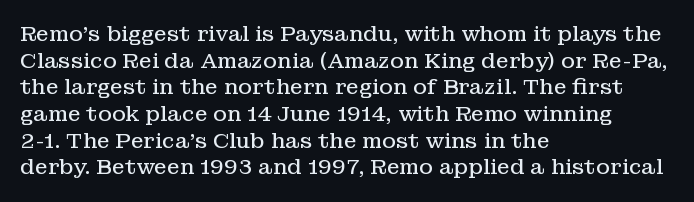
Summary of weight: not heavy and not bold. The vertical gap from one line to the next is medium. The type is set solid horizontally, with unmodified tracking. No italicization has been applied; the sample stays upright. The paragraph shown leans on its left margin. The gap between lines stays unmarked.
